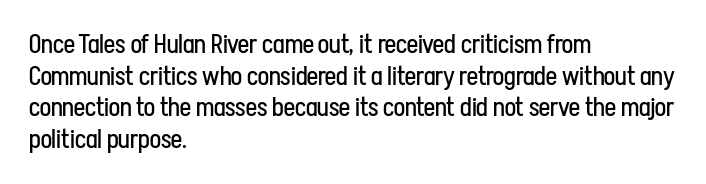
The image shows 26 px text type, upright; set left-aligned, line spacing 1.22x, normal letter spacing, not underlined.
